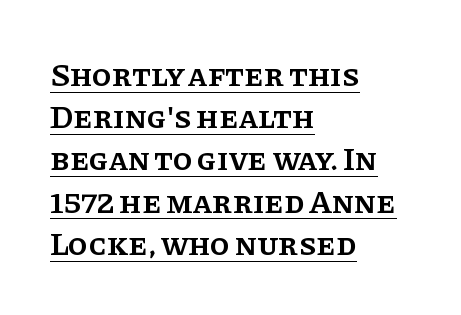
{"serif": "yes", "italic": "no", "bold": "semi", "weight": "semibold", "width": "normal", "stroke_contrast": "low", "x_height": "large", "monospaced": "no", "underline": "yes", "align": "left", "line_spacing": "normal", "line_spacing_ratio": 1.32, "letter_spacing": "normal", "letter_spacing_em": 0.0, "glyph_px": 32}
